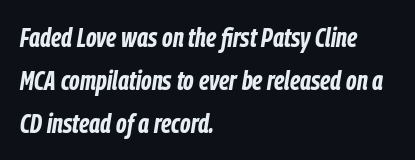
{"italic": "yes", "lean": "right", "slant_degrees": 9, "bold": "yes", "underline": "no", "align": "left", "line_spacing": "normal", "line_spacing_ratio": 1.59, "letter_spacing": "normal", "letter_spacing_em": 0.0, "glyph_px": 27}
